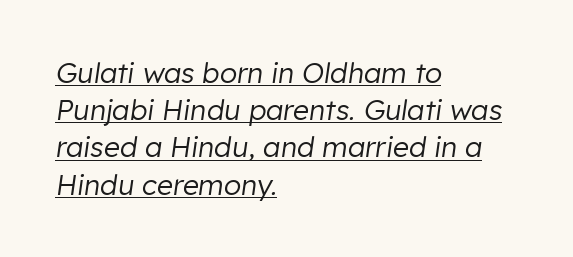
Q: Is the text bold? A: No.
Q: Is the text italic (slanted)? A: Yes, it leans right by about 8 degrees.
Q: Is the text underlined? A: Yes.
Q: How is the paragraph aligned? A: Left-aligned.
Q: Is the spacing between letters normal or unusually wide? A: Normal.
Q: Is the spacing between lines tight, normal or loose? A: Normal.
Q: Width (condensed, normal, or wide)? A: Normal.
Q: Stroke contrast? A: Low.
Q: x-height? A: Medium.
Q: Monospaced? A: No.
